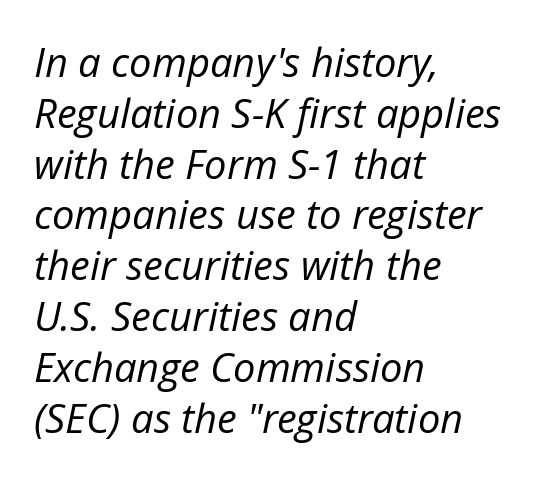
Q: Is the text bold? A: No.
Q: Is the text italic (slanted)? A: Yes, it leans right by about 12 degrees.
Q: Is the text underlined? A: No.
Q: How is the paragraph aligned? A: Left-aligned.
Q: Is the spacing between letters normal or unusually wide? A: Normal.
Q: Is the spacing between lines tight, normal or loose? A: Normal.
Q: Width (condensed, normal, or wide)? A: Normal.
Q: Stroke contrast? A: Low.
Q: x-height? A: Medium.
Q: Monospaced? A: No.
